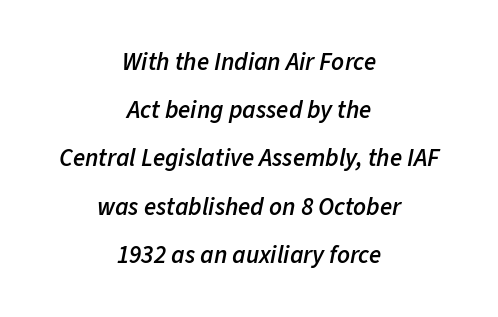
{"italic": "yes", "lean": "right", "slant_degrees": 11, "bold": "semi", "underline": "no", "align": "center", "line_spacing": "loose", "line_spacing_ratio": 1.93, "letter_spacing": "normal", "letter_spacing_em": 0.0, "glyph_px": 25}
